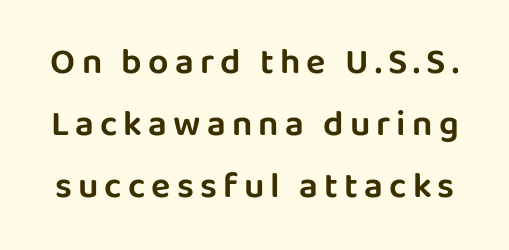
Check the space under the baseline: it is left empty. Does the type have serifs? No, each stem ends abruptly. You could not count columns in this text — the font is proportionally spaced. A roman cut, with each character standing at attention.
